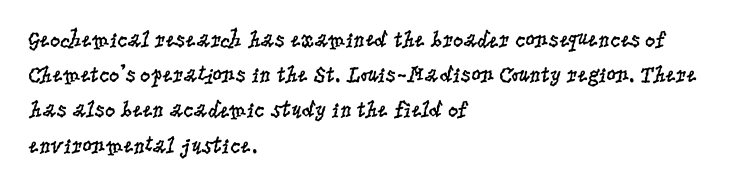
Q: Is the text bold? A: No.
Q: Is the text underlined? A: No.
Q: How is the paragraph aligned? A: Left-aligned.
Q: Is the spacing between letters normal or unusually wide? A: Normal.
Q: Is the spacing between lines tight, normal or loose? A: Normal.
